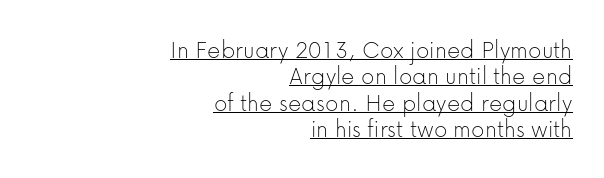
Q: Is the text bold? A: No.
Q: Is the text italic (slanted)? A: No, it is upright.
Q: Is the text underlined? A: Yes.
Q: How is the paragraph aligned? A: Right-aligned.
Q: Is the spacing between letters normal or unusually wide? A: Normal.
Q: Is the spacing between lines tight, normal or loose? A: Tight.
